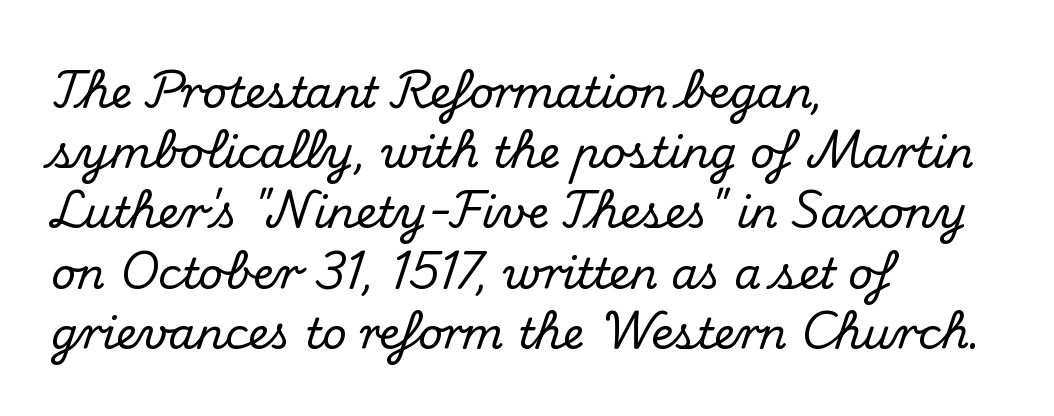
The image shows 43 px serif type; set left-aligned, normal line spacing (1.4x), normal letter spacing, not underlined; medium stroke contrast and a small x-height.
